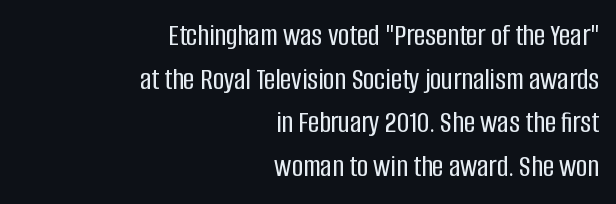
The image shows 31 px condensed sans-serif type, upright; set right-aligned, normal line spacing (1.41x), normal letter spacing, not underlined; low stroke contrast and a large x-height.
